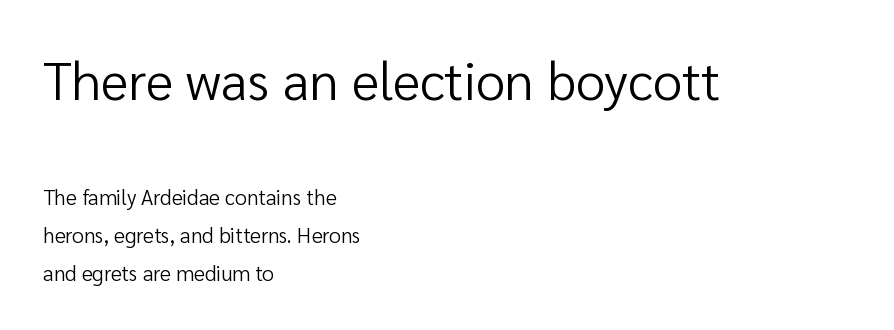
These lines are rendered in a variable-pitch font. In CSS terms this would be text-align: left. I'd call this a sans setting — the letters go barefoot. Descenders are the only things crossing below the line. Default kerning and tracking; the words read as compact shapes.
